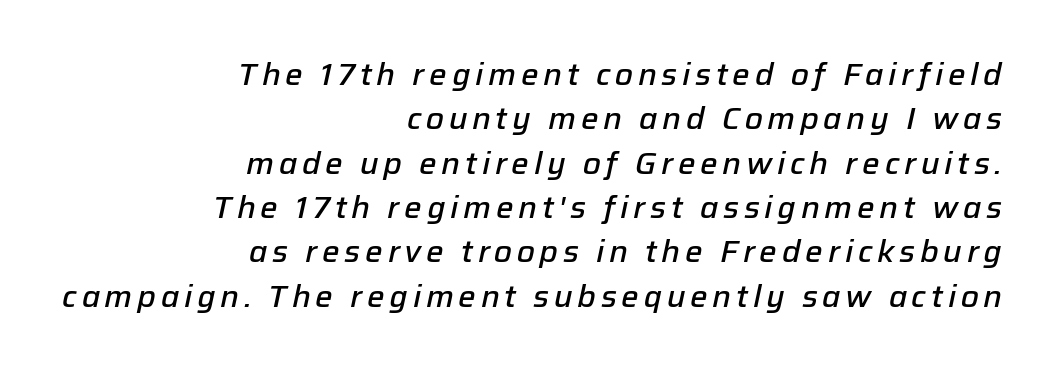
The image shows 31 px semibold type, italic (leaning right); set right-aligned, normal line spacing (1.43x), not underlined; low stroke contrast and a medium x-height.
